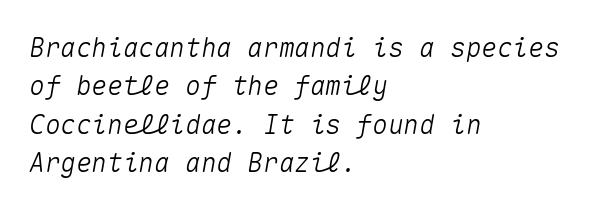
The image shows 26 px text type, italic (leaning right); set left-aligned, normal line spacing (1.48x), normal letter spacing, not underlined.
